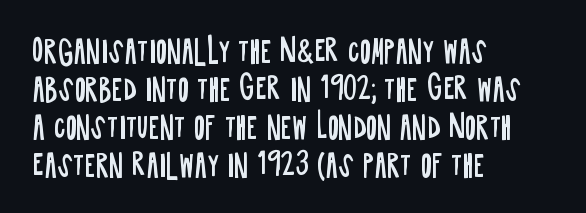
{"serif": "no", "italic": "no", "bold": "no", "weight": "regular", "width": "condensed", "stroke_contrast": "low", "x_height": "large", "monospaced": "no", "underline": "no", "align": "left", "line_spacing": "normal", "line_spacing_ratio": 1.31, "letter_spacing": "normal", "letter_spacing_em": 0.0, "glyph_px": 29}
